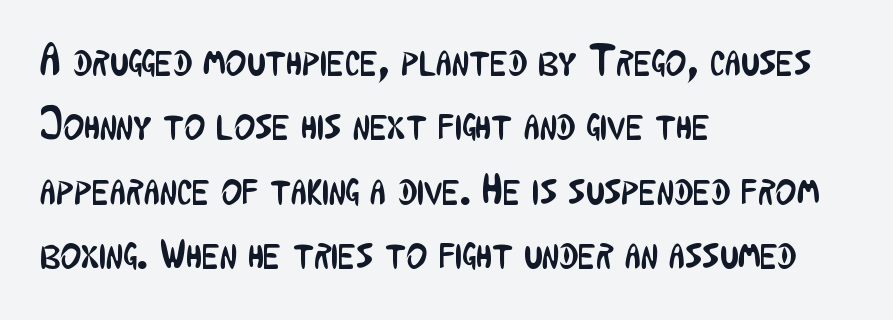
Caption: face not bold, strokes unweighted. Notice how the passage keeps a crisp vertical edge on the left only. Caption: standard tracking, unaltered. Horizontal bands of white between lines are of average thickness. The letters carry no serifs — their stems end cleanly without finishing strokes. A typesetter would call this proportional, since set widths differ per character.
